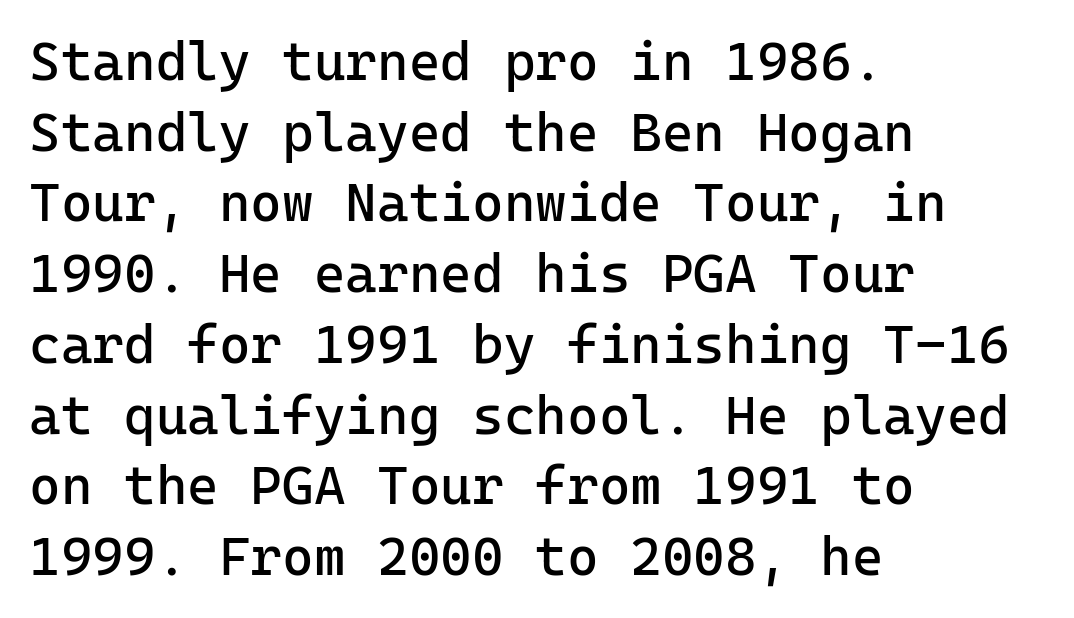
Does extra space separate the letters? No, they use regular spacing. A roman cut, with each character standing at attention. Beneath every word, the page is bare. To sum up the face: it is a sans, with no serifs. Compared with a typical body face, this is equally light or lighter still.
